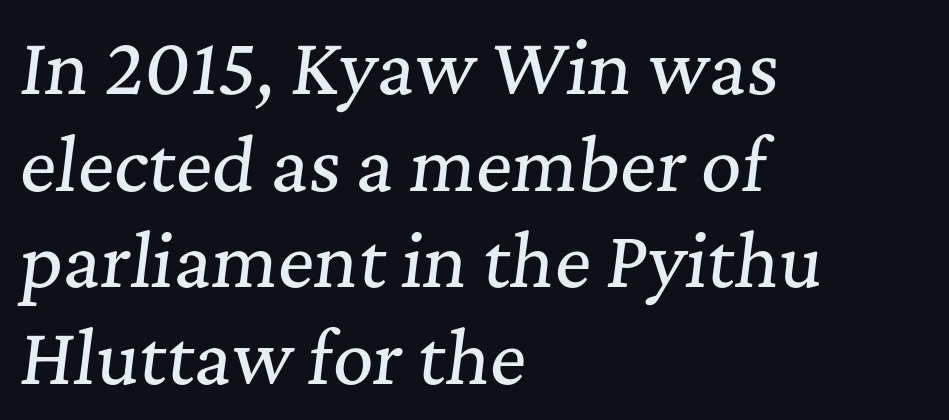
The image shows 70 px serif type, italic (leaning right); set left-aligned, normal line spacing (1.38x), normal letter spacing, not underlined; medium stroke contrast and a medium x-height.
